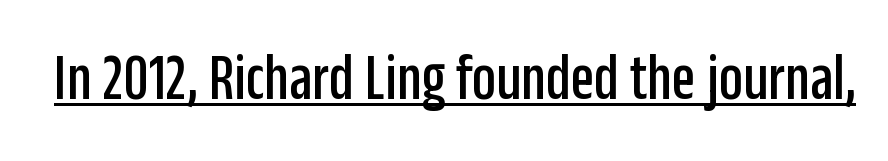
{"serif": "no", "italic": "no", "width": "condensed", "stroke_contrast": "low", "x_height": "large", "monospaced": "no", "underline": "yes", "letter_spacing": "normal", "letter_spacing_em": 0.0, "glyph_px": 67}
